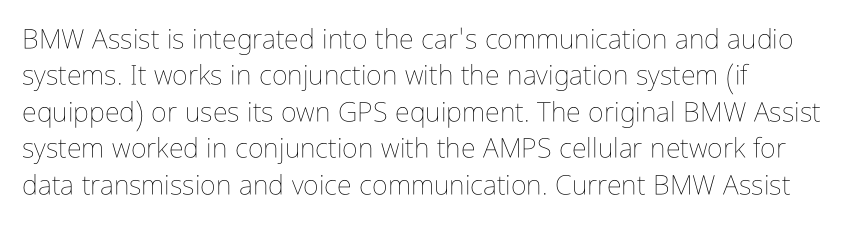
Upright lettering throughout. Reading down the column, the eye jumps a familiar distance to each next line. The typesetting does not lean heavy: it is not bold. Horizontal alignment here is leftward, the default for most running prose. The space directly below the letters is spotless. Glyph-to-glyph distance matches everyday printed text.
